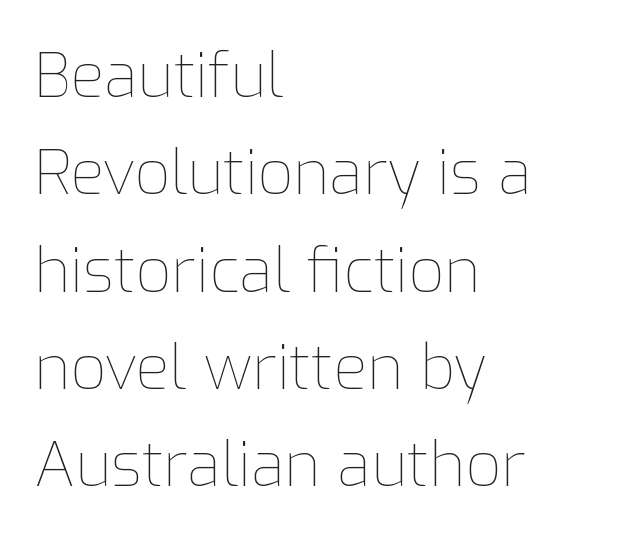
The image shows 62 px thin type, upright; set left-aligned, normal line spacing (1.57x), normal letter spacing, not underlined; low stroke contrast and a medium x-height.
